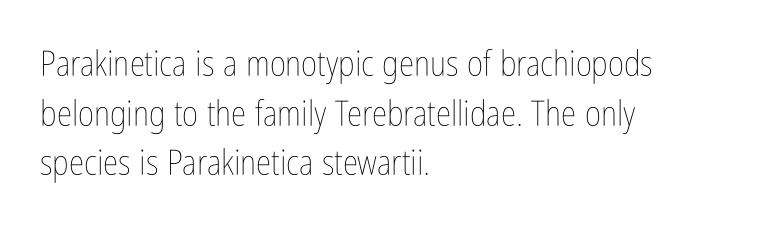
The image shows 35 px thin, condensed type, upright; set left-aligned, normal line spacing (1.42x), normal letter spacing, not underlined; low stroke contrast and a medium x-height.
